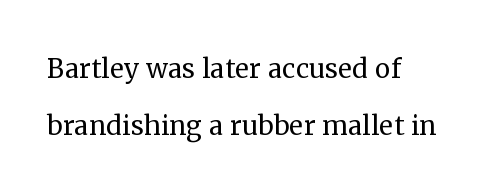
{"serif": "yes", "italic": "no", "bold": "no", "weight": "regular", "width": "normal", "stroke_contrast": "medium", "x_height": "medium", "monospaced": "no", "underline": "no", "align": "left", "line_spacing": "normal", "line_spacing_ratio": 1.62, "letter_spacing": "normal", "letter_spacing_em": 0.0, "glyph_px": 35}
